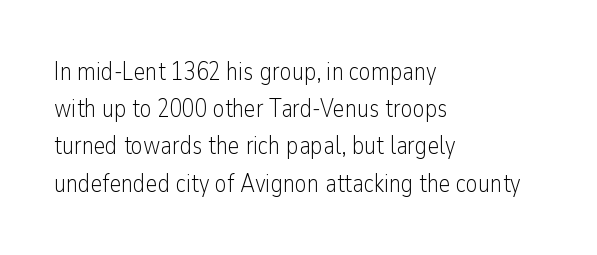
{"italic": "no", "bold": "no", "underline": "no", "align": "left", "line_spacing": "normal", "line_spacing_ratio": 1.49, "letter_spacing": "normal", "letter_spacing_em": 0.0, "glyph_px": 25}
